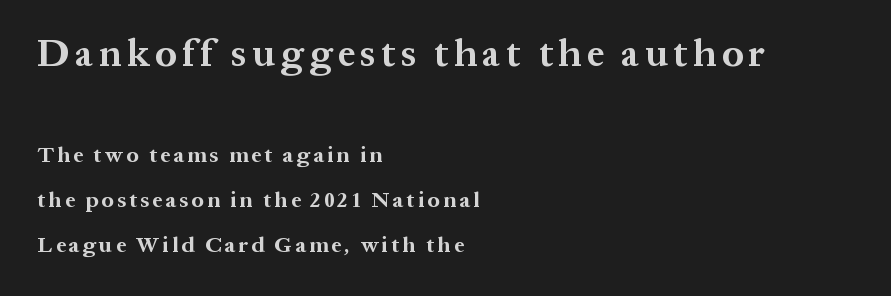
Q: Is the text bold? A: Yes.
Q: Is the text italic (slanted)? A: No, it is upright.
Q: Is the typeface a serif or a sans-serif typeface? A: Serif.
Q: Is the text underlined? A: No.
Q: How is the paragraph aligned? A: Left-aligned.
Q: Is the spacing between lines tight, normal or loose? A: Loose.
Q: Which block of text is set in a larger size, the first (top) or the second (bottom)? A: The first (top) one.
Q: Width (condensed, normal, or wide)? A: Normal.
Q: Stroke contrast? A: Medium.
Q: x-height? A: Medium.
Q: Monospaced? A: No.
